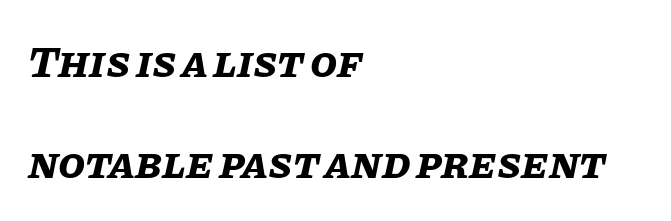
{"italic": "yes", "lean": "right", "slant_degrees": 11, "bold": "yes", "weight": "bold", "width": "normal", "stroke_contrast": "low", "x_height": "large", "monospaced": "no", "underline": "no", "align": "left", "line_spacing": "loose", "line_spacing_ratio": 2.3, "letter_spacing": "normal", "letter_spacing_em": 0.0, "glyph_px": 44}
